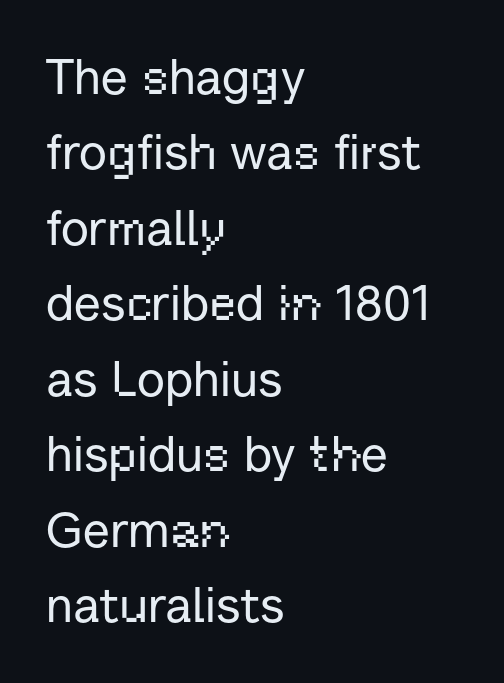
{"serif": "no", "italic": "no", "width": "normal", "stroke_contrast": "low", "x_height": "medium", "monospaced": "no", "underline": "no", "align": "left", "line_spacing": "normal", "line_spacing_ratio": 1.54, "letter_spacing": "normal", "letter_spacing_em": 0.0, "glyph_px": 49}
